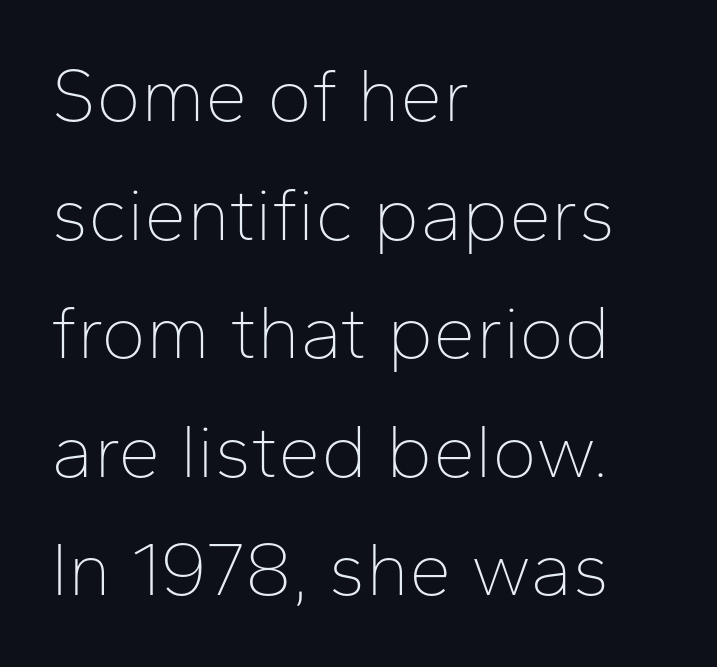
{"serif": "no", "italic": "no", "bold": "no", "weight": "thin", "width": "normal", "stroke_contrast": "low", "x_height": "medium", "monospaced": "no", "underline": "no", "align": "left", "line_spacing": "normal", "line_spacing_ratio": 1.56, "letter_spacing": "normal", "letter_spacing_em": 0.0, "glyph_px": 76}
